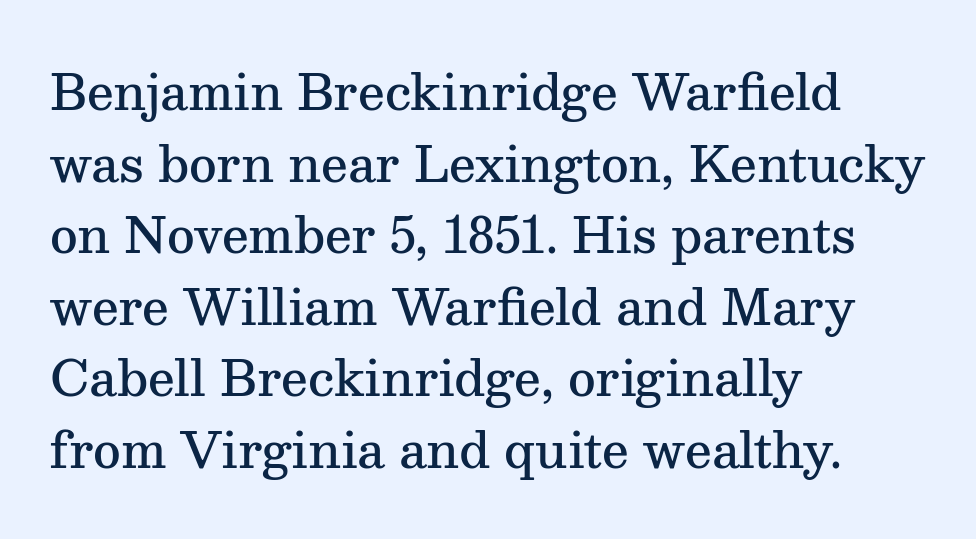
The image shows 48 px semibold serif type, upright; set left-aligned, normal line spacing (1.49x), normal letter spacing, not underlined; medium stroke contrast and a medium x-height.
